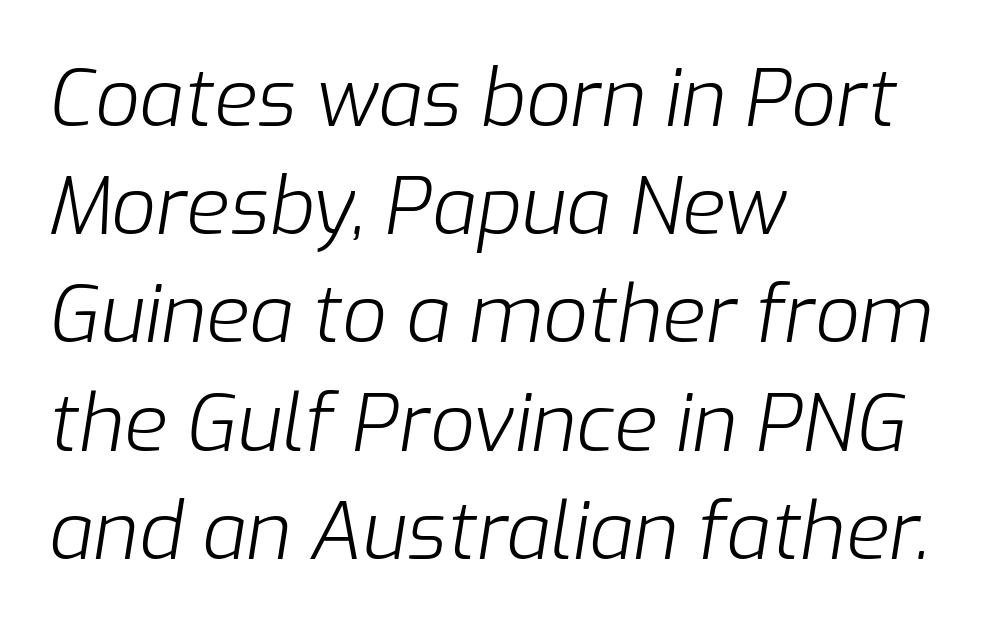
{"italic": "yes", "lean": "right", "slant_degrees": 9, "bold": "no", "weight": "light", "width": "normal", "stroke_contrast": "low", "x_height": "medium", "monospaced": "no", "underline": "no", "align": "left", "line_spacing": "normal", "line_spacing_ratio": 1.37, "letter_spacing": "normal", "letter_spacing_em": 0.0, "glyph_px": 79}
